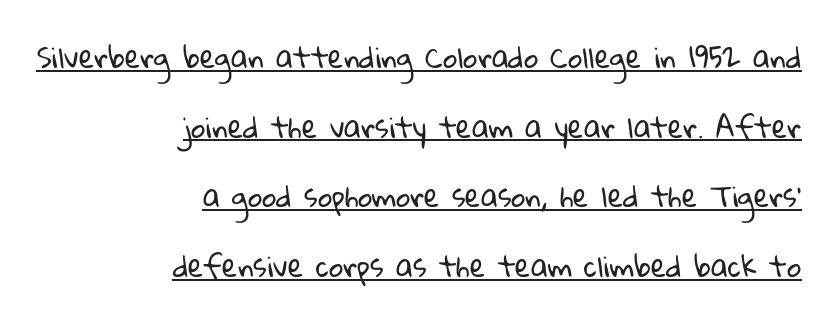
{"serif": "no", "bold": "no", "weight": "regular", "width": "normal", "stroke_contrast": "low", "x_height": "medium", "monospaced": "no", "underline": "yes", "align": "right", "line_spacing": "loose", "line_spacing_ratio": 2.49, "letter_spacing": "normal", "letter_spacing_em": 0.0, "glyph_px": 28}
